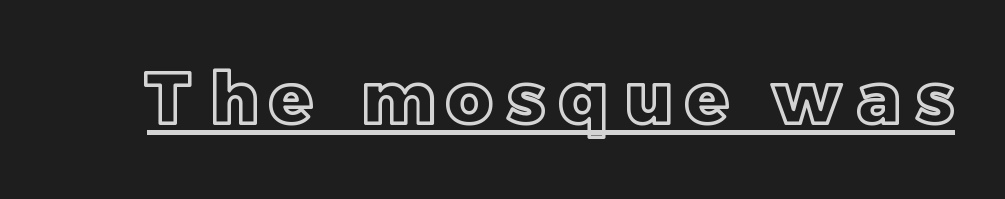
The tracking jumps out immediately: characters are airy and widely separated. Spacing verdict: proportional, widths tailored to each character. Style check: upright. Emphasis is given by a line drawn under the lettering.
